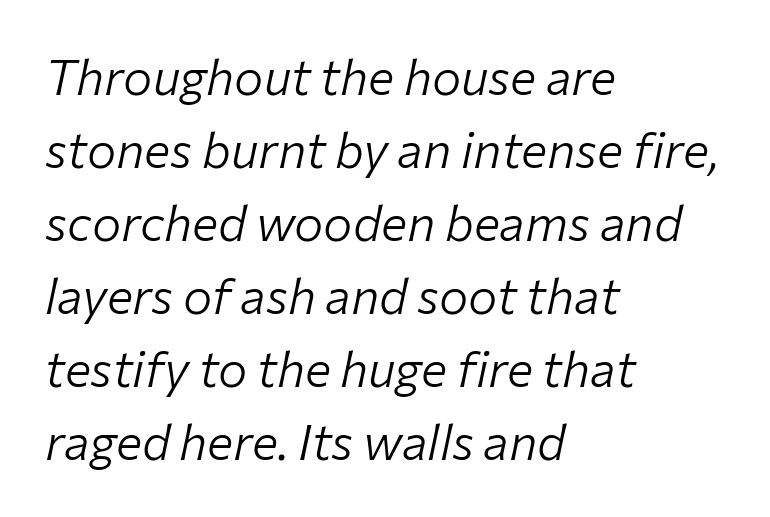
{"italic": "yes", "lean": "right", "slant_degrees": 12, "bold": "no", "weight": "light", "width": "normal", "stroke_contrast": "low", "x_height": "medium", "monospaced": "no", "underline": "no", "align": "left", "line_spacing": "normal", "line_spacing_ratio": 1.49, "letter_spacing": "normal", "letter_spacing_em": 0.0, "glyph_px": 49}
